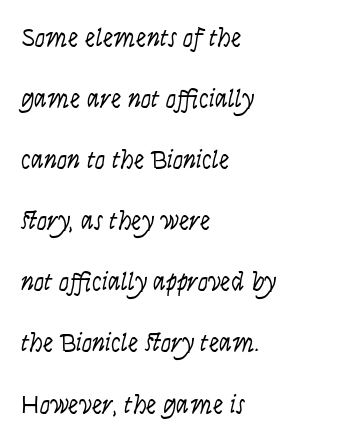
Q: Is the text bold? A: No.
Q: Is the text italic (slanted)? A: Yes, it leans right by about 9 degrees.
Q: Is the text underlined? A: No.
Q: How is the paragraph aligned? A: Left-aligned.
Q: Is the spacing between letters normal or unusually wide? A: Normal.
Q: Is the spacing between lines tight, normal or loose? A: Loose.
